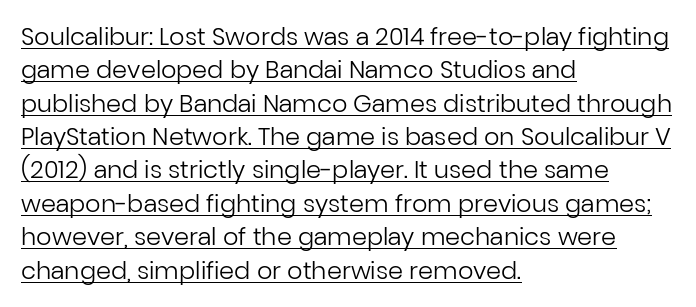
{"italic": "no", "bold": "no", "underline": "yes", "align": "left", "line_spacing": "normal", "line_spacing_ratio": 1.39, "letter_spacing": "normal", "letter_spacing_em": 0.0, "glyph_px": 24}
